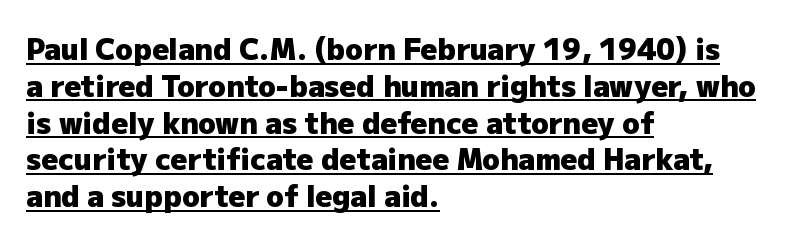
Q: Is the text bold? A: Yes.
Q: Is the text italic (slanted)? A: No, it is upright.
Q: Is the typeface a serif or a sans-serif typeface? A: Sans-serif.
Q: Is the text underlined? A: Yes.
Q: How is the paragraph aligned? A: Left-aligned.
Q: Is the spacing between letters normal or unusually wide? A: Normal.
Q: Is the spacing between lines tight, normal or loose? A: Normal.
Q: Width (condensed, normal, or wide)? A: Normal.
Q: Stroke contrast? A: Low.
Q: x-height? A: Medium.
Q: Monospaced? A: No.
